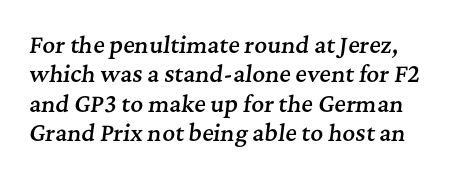
{"italic": "yes", "lean": "right", "slant_degrees": 7, "bold": "semi", "underline": "no", "line_spacing": "normal", "line_spacing_ratio": 1.34, "letter_spacing": "normal", "letter_spacing_em": 0.0, "glyph_px": 22}
